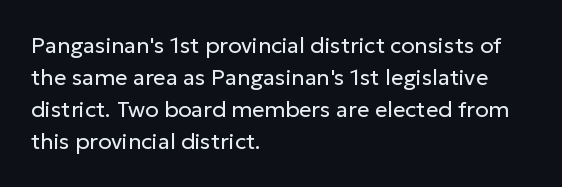
This sample uses an upright cut, with every glyph sitting square on the baseline. Check the space under the baseline: it is left empty. These lines are set flush left with a ragged right edge. Weight: not bold — regular or lighter.
